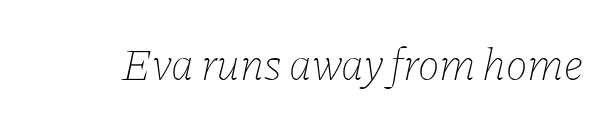
The image shows 46 px thin type, italic (leaning right); set normal letter spacing, not underlined; low stroke contrast and a medium x-height.
